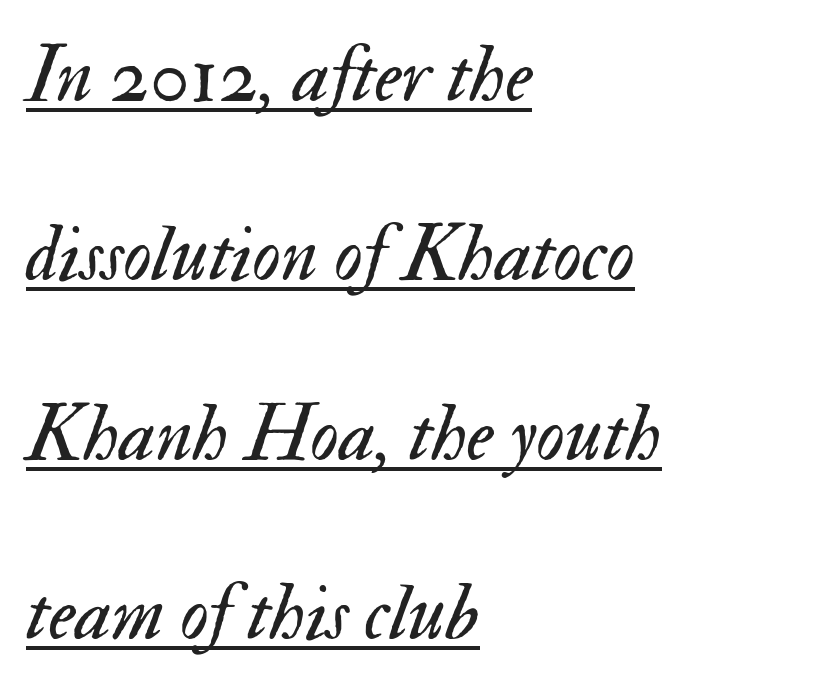
The image shows 79 px regular-weight type, italic (leaning right); set left-aligned, loose line spacing (2.27x), normal letter spacing, underlined; medium stroke contrast and a small x-height.
